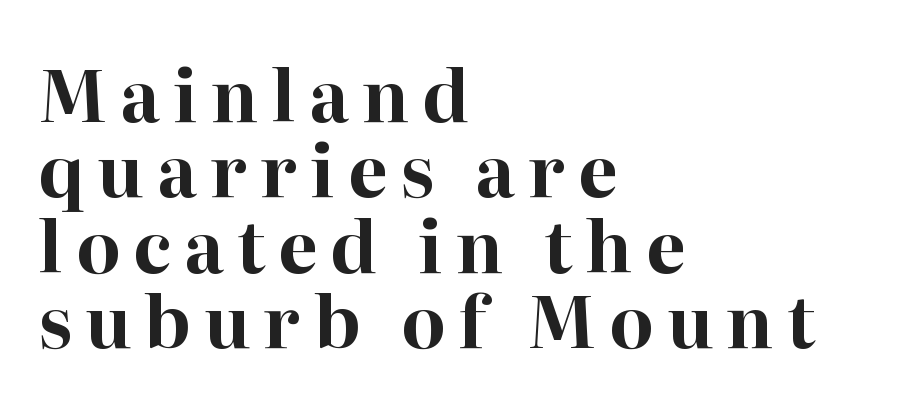
Q: Is the text bold? A: Yes.
Q: Is the text italic (slanted)? A: No, it is upright.
Q: Is the typeface a serif or a sans-serif typeface? A: Serif.
Q: Is the text underlined? A: No.
Q: How is the paragraph aligned? A: Left-aligned.
Q: Is the spacing between lines tight, normal or loose? A: Tight.
Q: Width (condensed, normal, or wide)? A: Normal.
Q: Stroke contrast? A: High.
Q: x-height? A: Medium.
Q: Monospaced? A: No.
